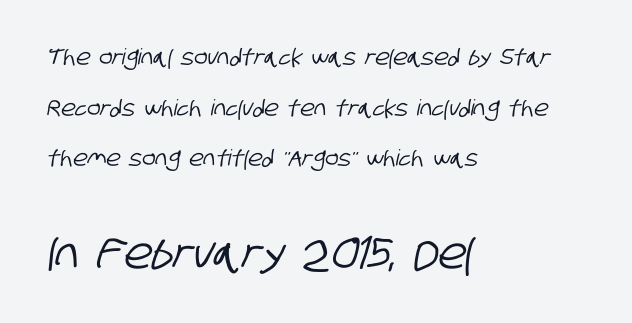
The image shows 43 px condensed sans-serif type; set left-aligned, loose line spacing (2.3x), normal letter spacing, not underlined; the second (bottom) block is 1.95x larger; low stroke contrast and a large x-height.
